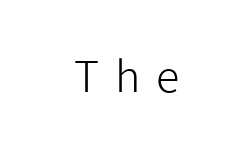
This sample uses a sans-serif face. Posture: straight, roman, zero tilt. The face used here is proportionally spaced, like ordinary book or web type. Any mark beneath the type? The region is blank. This rendering widens character spacing well past its baseline value. No heavy texture on the line: the type isn't bold.
